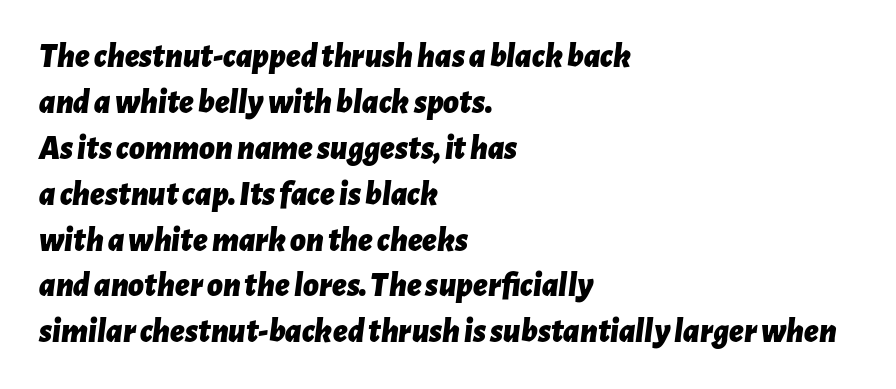
A student would call this left alignment; a typographer would say flush left, rag right. Each glyph is drawn with heavy, bold strokes. Honestly, there is no underline to notice here at all. Regular leading. The rendering uses natural spacing where letterforms have individual widths. The type is set solid horizontally, with unmodified tracking.
